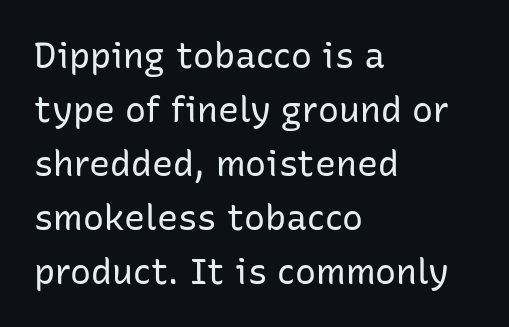
{"serif": "no", "italic": "no", "bold": "no", "weight": "regular", "width": "normal", "stroke_contrast": "low", "x_height": "medium", "monospaced": "no", "underline": "no", "align": "left", "line_spacing": "normal", "line_spacing_ratio": 1.54, "letter_spacing": "normal", "letter_spacing_em": 0.0, "glyph_px": 35}
